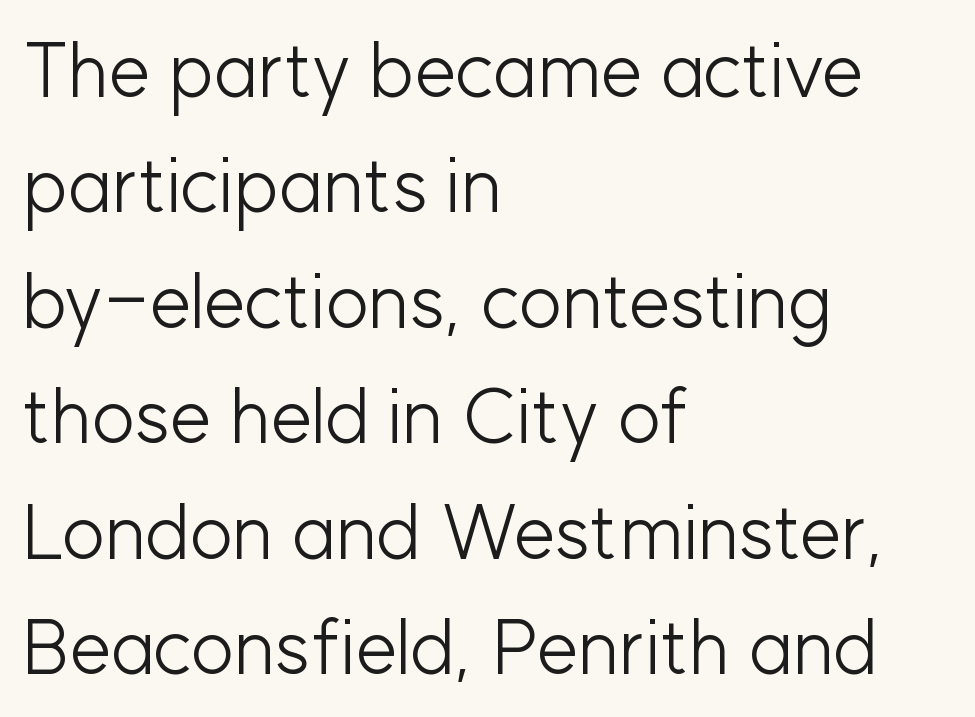
The image shows 75 px light sans-serif type, upright; set left-aligned, normal line spacing (1.54x), normal letter spacing, not underlined; low stroke contrast and a medium x-height.
